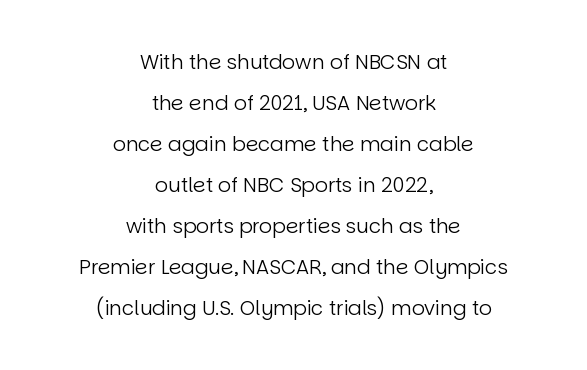
Q: Is the text bold? A: No.
Q: Is the text italic (slanted)? A: No, it is upright.
Q: Is the text underlined? A: No.
Q: How is the paragraph aligned? A: Centered.
Q: Is the spacing between letters normal or unusually wide? A: Normal.
Q: Is the spacing between lines tight, normal or loose? A: Loose.
